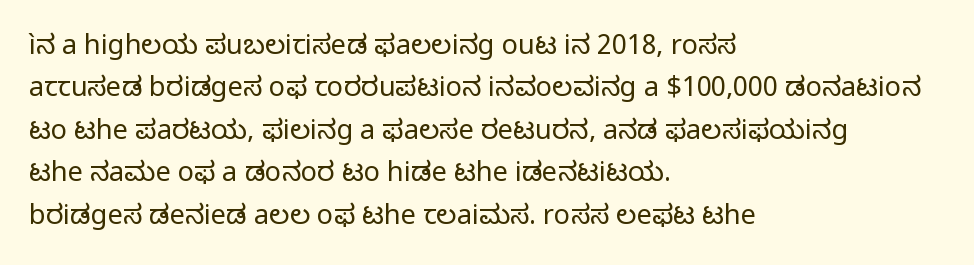
Q: Is the text bold? A: No.
Q: Is the text italic (slanted)? A: No, it is upright.
Q: Is the text underlined? A: No.
Q: How is the paragraph aligned? A: Left-aligned.
Q: Is the spacing between letters normal or unusually wide? A: Normal.
Q: Is the spacing between lines tight, normal or loose? A: Normal.
